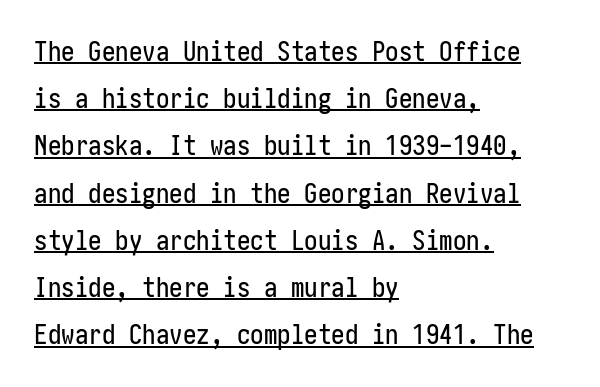
The glyphs are accompanied by a horizontal stroke just below them. Inter-character spacing is left at the font's built-in metrics. The lines are quadded left. It's the straight-up-and-down kind of type.
